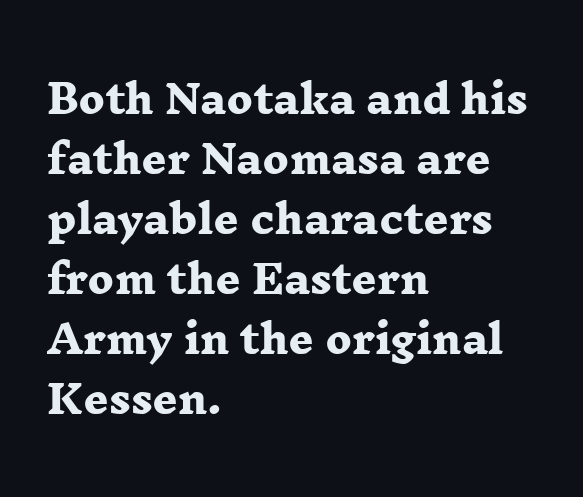
{"serif": "yes", "bold": "yes", "weight": "heavy", "width": "wide", "stroke_contrast": "low", "x_height": "medium", "monospaced": "no", "underline": "no", "align": "left", "line_spacing": "normal", "line_spacing_ratio": 1.54, "letter_spacing": "normal", "letter_spacing_em": 0.0, "glyph_px": 39}
